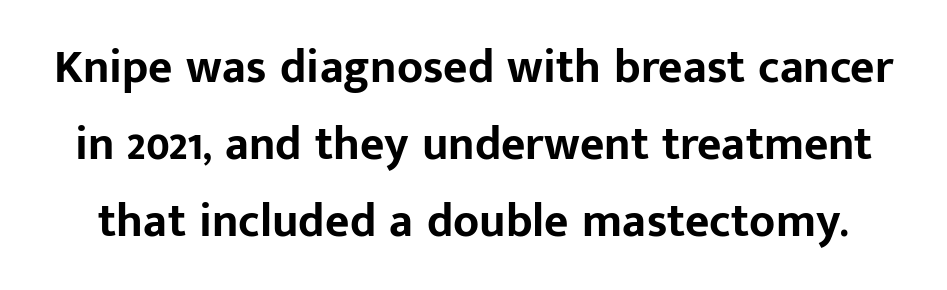
This rendering features lettering with no underline. Typesetter's note: full bold, strokes at maximum text heaviness. Regarding leading, the lines here are spaced in the standard way. Proportional: the letters do not fall into vertical columns.
